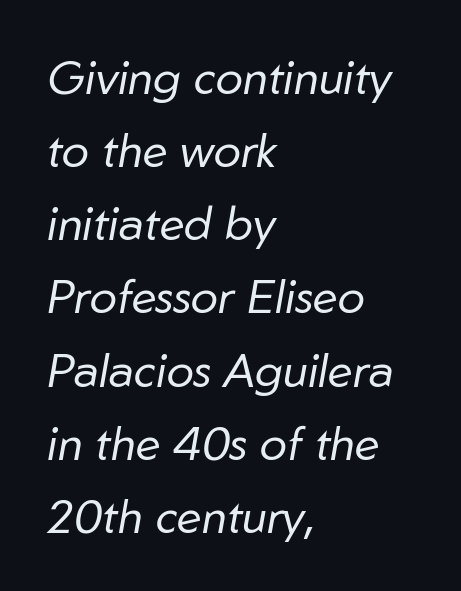
Q: Is the text bold? A: No.
Q: Is the text italic (slanted)? A: Yes, it leans right by about 10 degrees.
Q: Is the text underlined? A: No.
Q: How is the paragraph aligned? A: Left-aligned.
Q: Is the spacing between letters normal or unusually wide? A: Normal.
Q: Is the spacing between lines tight, normal or loose? A: Normal.
Q: Width (condensed, normal, or wide)? A: Normal.
Q: Stroke contrast? A: Low.
Q: x-height? A: Medium.
Q: Monospaced? A: No.
